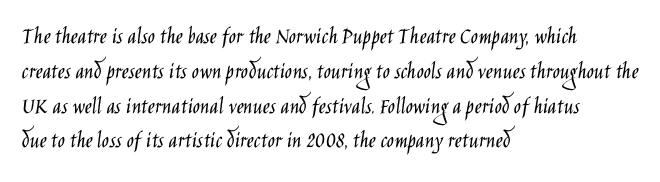
{"bold": "no", "underline": "no", "align": "left", "line_spacing": "normal", "line_spacing_ratio": 1.45, "letter_spacing": "normal", "letter_spacing_em": 0.0, "glyph_px": 24}
